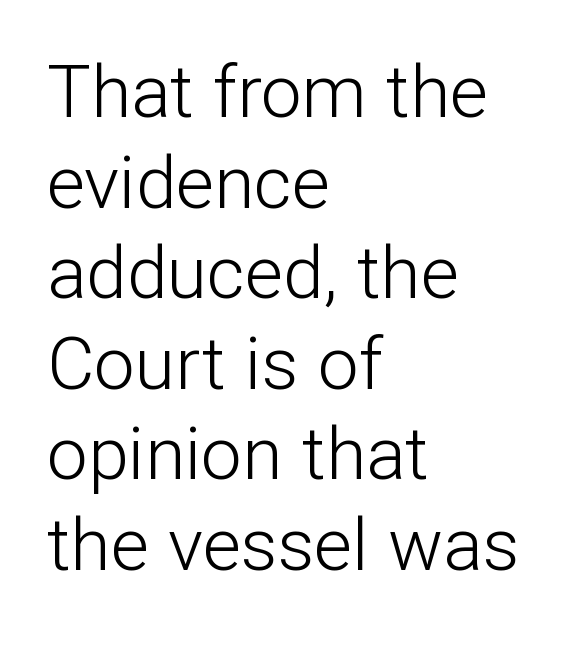
Q: Is the text bold? A: No.
Q: Is the text italic (slanted)? A: No, it is upright.
Q: Is the typeface a serif or a sans-serif typeface? A: Sans-serif.
Q: Is the text underlined? A: No.
Q: How is the paragraph aligned? A: Left-aligned.
Q: Is the spacing between letters normal or unusually wide? A: Normal.
Q: Width (condensed, normal, or wide)? A: Normal.
Q: Stroke contrast? A: Low.
Q: x-height? A: Medium.
Q: Monospaced? A: No.
